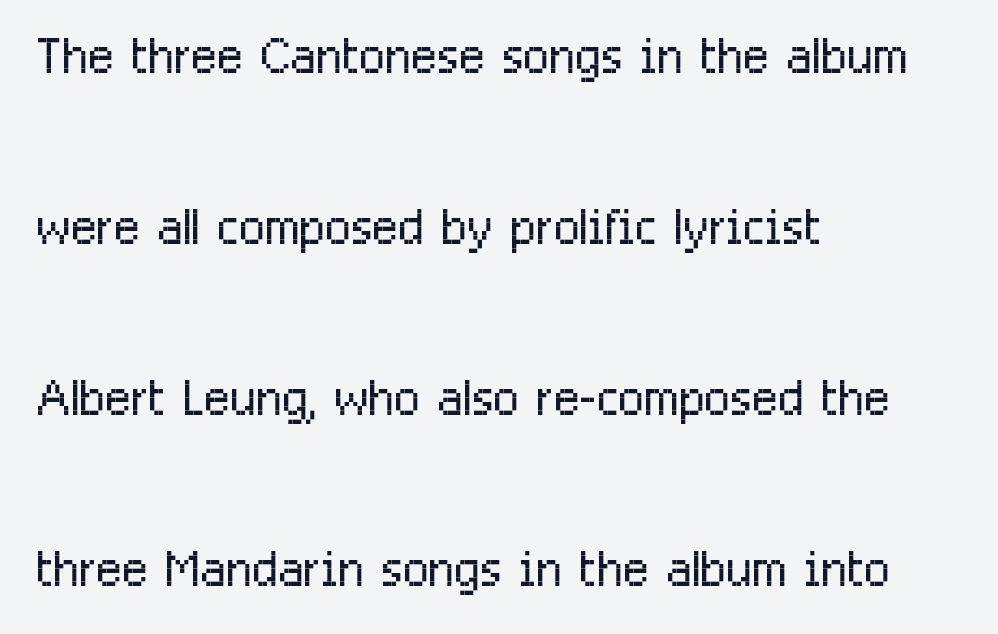
No heavy texture on the line: the type isn't bold. What kind of face is this? One without serifs — a sans. The face used here is proportionally spaced, like ordinary book or web type. Letters rest on an invisible, unmarked baseline.
